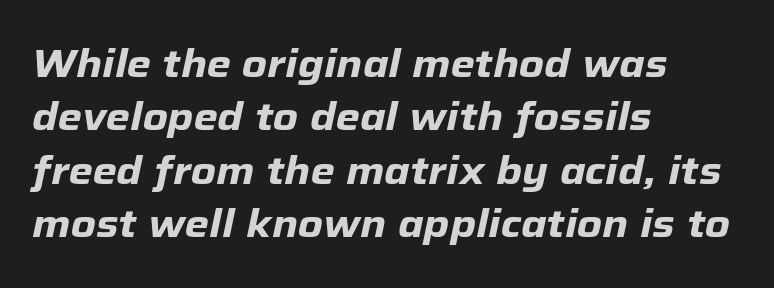
The image shows 39 px heavy type, italic (leaning right); set left-aligned, normal line spacing (1.37x), normal letter spacing, not underlined; low stroke contrast and a medium x-height.
